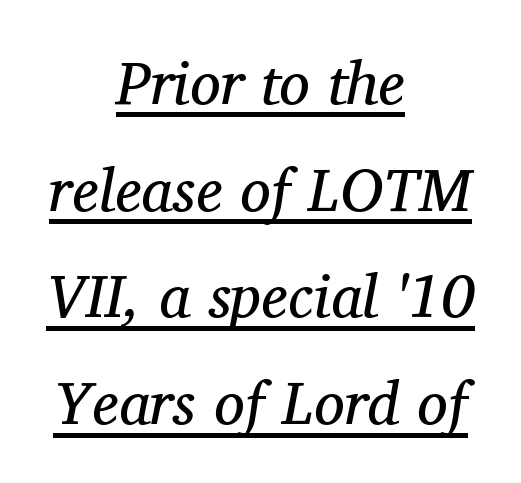
The image shows 61 px regular-weight serif type, italic (leaning right); set centered, line spacing 1.75x, normal letter spacing, underlined; medium stroke contrast and a medium x-height.
